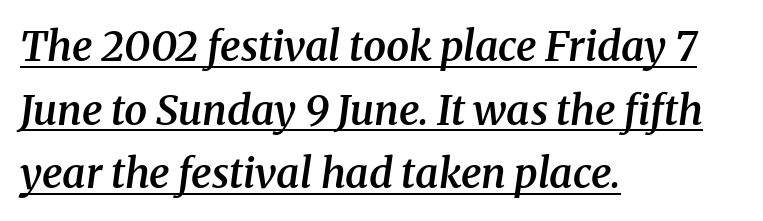
Each new line begins a customary step beneath the previous one. The text carries the slant typical of an italic or oblique font. I'd call this a serif setting — the letters wear small feet. Varying glyph widths throughout — classic text-font behaviour. Honestly, the letter spacing is just normal — you wouldn't notice it. Caption: lettering with a line underneath.
